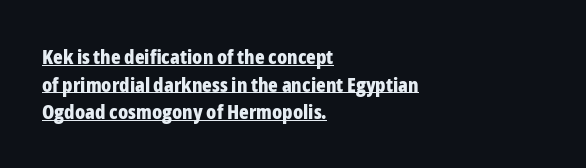
The image shows 20 px bold type, upright; set left-aligned, normal line spacing (1.38x), normal letter spacing, underlined.
